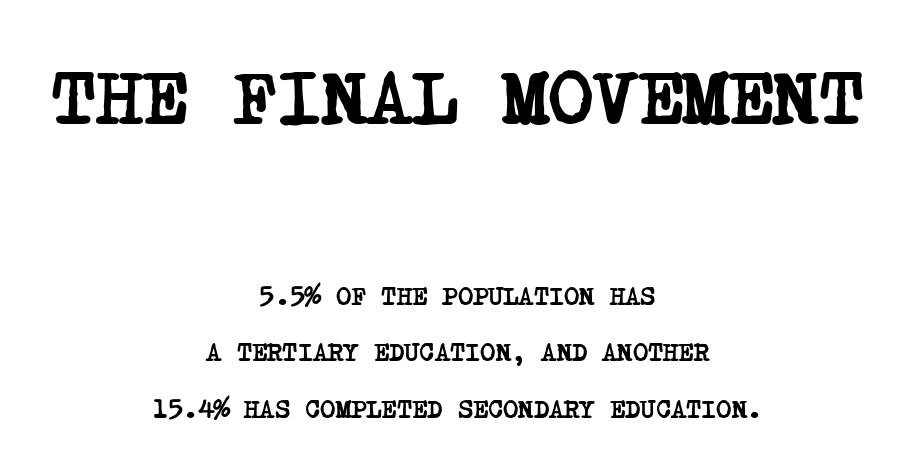
Q: Is the text bold? A: Yes.
Q: Is the typeface a serif or a sans-serif typeface? A: Serif.
Q: Is the text underlined? A: No.
Q: How is the paragraph aligned? A: Centered.
Q: Is the spacing between letters normal or unusually wide? A: Normal.
Q: Is the spacing between lines tight, normal or loose? A: Loose.
Q: Which block of text is set in a larger size, the first (top) or the second (bottom)? A: The first (top) one.
Q: Width (condensed, normal, or wide)? A: Condensed.
Q: Stroke contrast? A: Low.
Q: x-height? A: Large.
